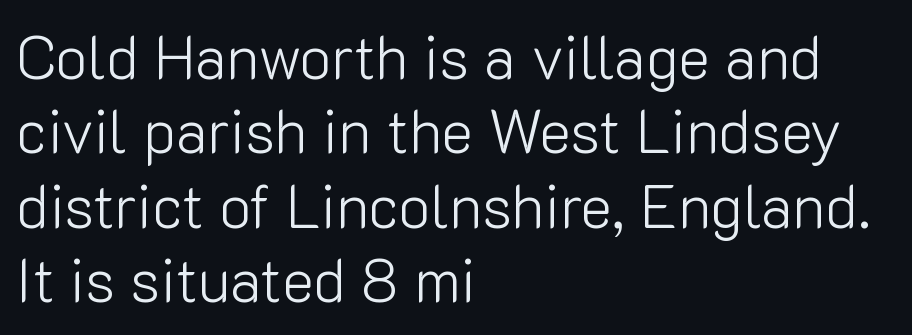
Q: Is the text bold? A: No.
Q: Is the text italic (slanted)? A: No, it is upright.
Q: Is the typeface a serif or a sans-serif typeface? A: Sans-serif.
Q: Is the text underlined? A: No.
Q: How is the paragraph aligned? A: Left-aligned.
Q: Is the spacing between letters normal or unusually wide? A: Normal.
Q: Width (condensed, normal, or wide)? A: Normal.
Q: Stroke contrast? A: Low.
Q: x-height? A: Medium.
Q: Monospaced? A: No.
